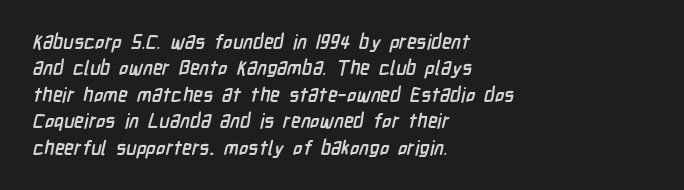
Honestly, there is no underline to notice here at all. Line spacing here is normal. The rendering anchors every line to the left-hand side. What stands out about the letter spacing? Nothing — it is the standard amount. As a designer I'd log this as weight 700, bold.
